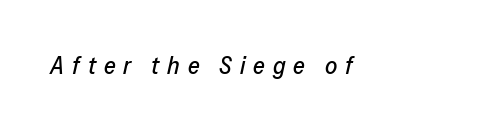
The image shows 24 px text type, italic (leaning right); set unusually wide letter spacing (+0.33 em), not underlined.
